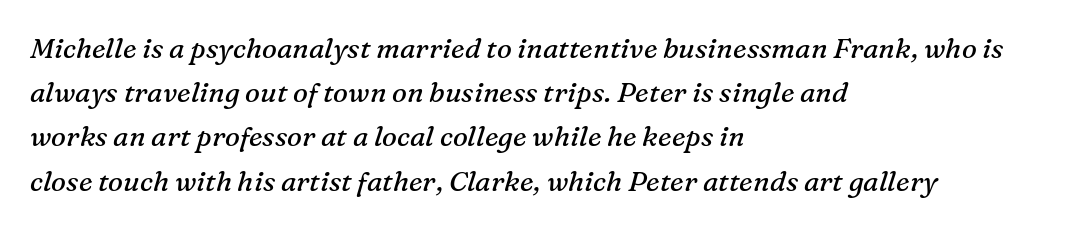
Does the leading feel generous? No, just average. The passage is arranged the way most books set body copy — flush left. If you drew a line through each stem, it would be angled. Nobody drew a line under any word here. The letterforms sit at book weight or below. The face used here is rendered with its standard letterfit.
